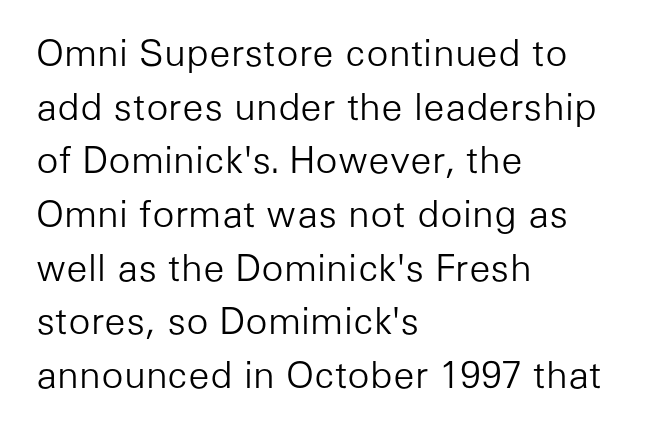
{"serif": "no", "italic": "no", "bold": "no", "weight": "light", "width": "normal", "stroke_contrast": "low", "x_height": "medium", "monospaced": "no", "underline": "no", "align": "left", "line_spacing": "normal", "line_spacing_ratio": 1.45, "letter_spacing": "normal", "letter_spacing_em": 0.0, "glyph_px": 37}
